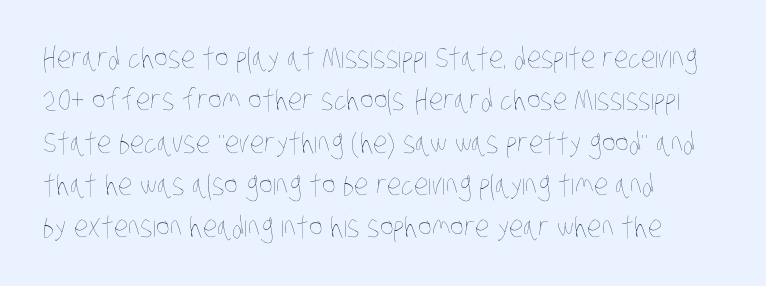
A typesetter would call this zero additional tracking. Horizontal alignment here is leftward, the default for most running prose. The foot of each line stays bare and open. Think of a printed novel: that variable character pitch is what you see here.
